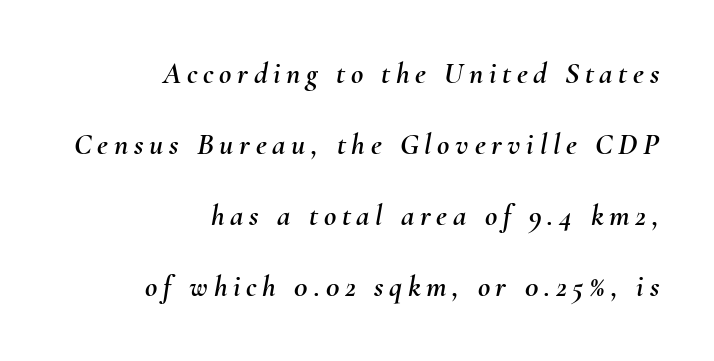
Alignment: flush right. This sample uses an oblique cut, with every glyph tilted off the vertical. Spacing verdict: proportional, widths tailored to each character. Vertically, the passage feels expansive, rows floating well apart. The strip under each line holds only bare page.
